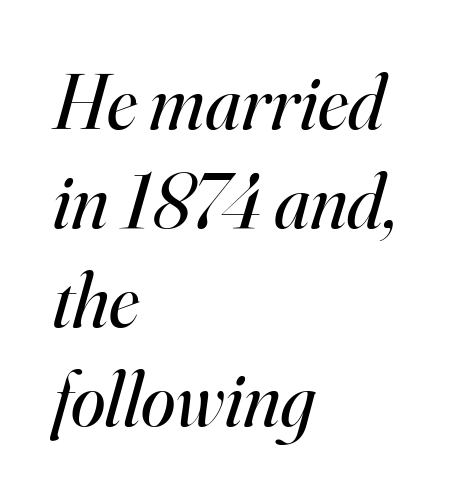
Q: Is the text bold? A: No.
Q: Is the text italic (slanted)? A: Yes, it leans right by about 16 degrees.
Q: Is the typeface a serif or a sans-serif typeface? A: Serif.
Q: Is the text underlined? A: No.
Q: How is the paragraph aligned? A: Left-aligned.
Q: Is the spacing between letters normal or unusually wide? A: Normal.
Q: Is the spacing between lines tight, normal or loose? A: Normal.
Q: Width (condensed, normal, or wide)? A: Normal.
Q: Stroke contrast? A: High.
Q: x-height? A: Small.
Q: Monospaced? A: No.
